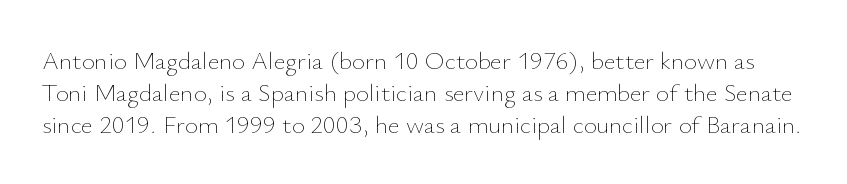
The image shows 25 px text type, upright; set normal line spacing (1.29x), normal letter spacing, not underlined.
